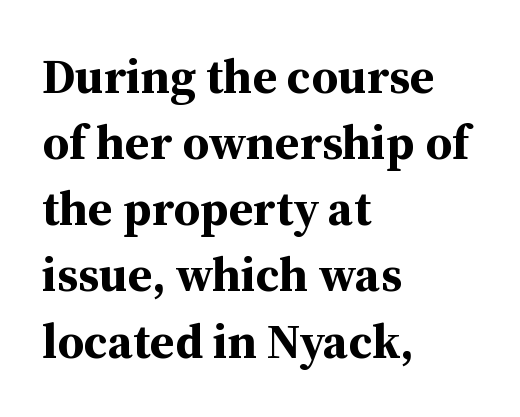
Rule under the text: the space is simply empty. You could not count columns in this text — the font is proportionally spaced. Notice how thick the strokes are: this is what a full bold looks like. The font family rendered here belongs to the serif group.
